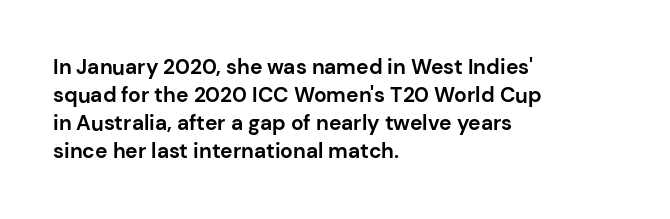
The image shows 21 px bold type, upright; set left-aligned, normal line spacing (1.34x), normal letter spacing, not underlined.
